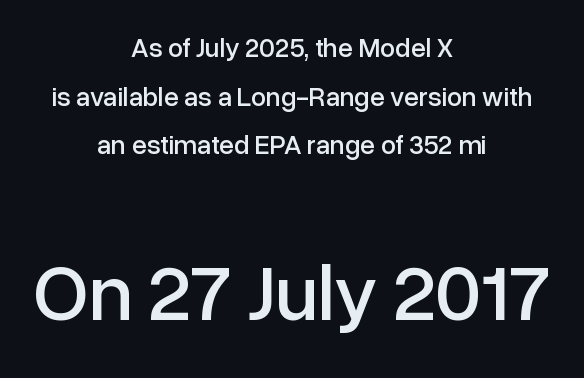
This sample uses an upright cut, with every glyph sitting square on the baseline. Stroke terminals: plain, sans-serif. The rendering enlarges the type as you move from the upper chunk to the lower. Reading down the block, each line starts at a different indent, mirrored at its end.
